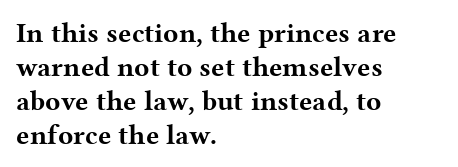
{"serif": "yes", "italic": "no", "bold": "yes", "weight": "bold", "width": "wide", "stroke_contrast": "medium", "x_height": "medium", "monospaced": "no", "underline": "no", "align": "left", "line_spacing_ratio": 1.21, "letter_spacing": "normal", "letter_spacing_em": 0.0, "glyph_px": 28}
